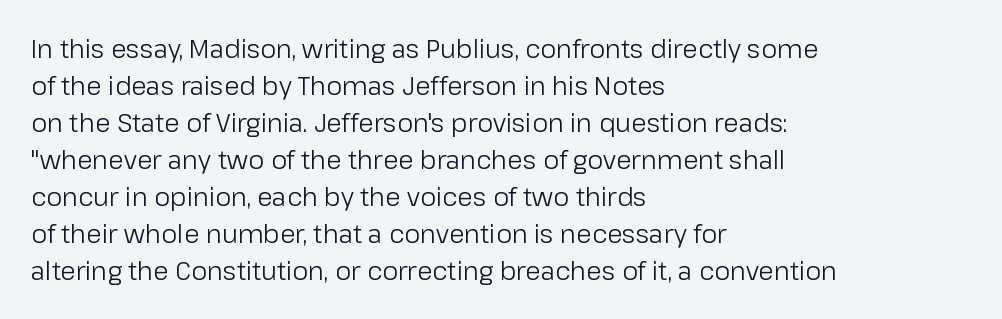
The image shows 25 px text type, upright; set left-aligned, normal line spacing (1.48x), normal letter spacing, not underlined.
